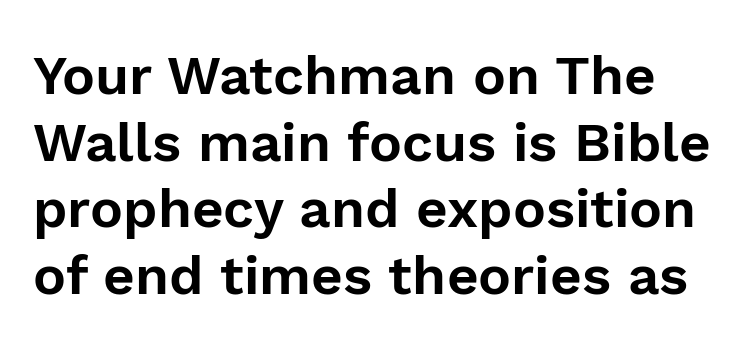
Q: Is the text italic (slanted)? A: No, it is upright.
Q: Is the typeface a serif or a sans-serif typeface? A: Sans-serif.
Q: Is the text underlined? A: No.
Q: Is the spacing between letters normal or unusually wide? A: Normal.
Q: Width (condensed, normal, or wide)? A: Normal.
Q: Stroke contrast? A: Low.
Q: x-height? A: Medium.
Q: Monospaced? A: No.
